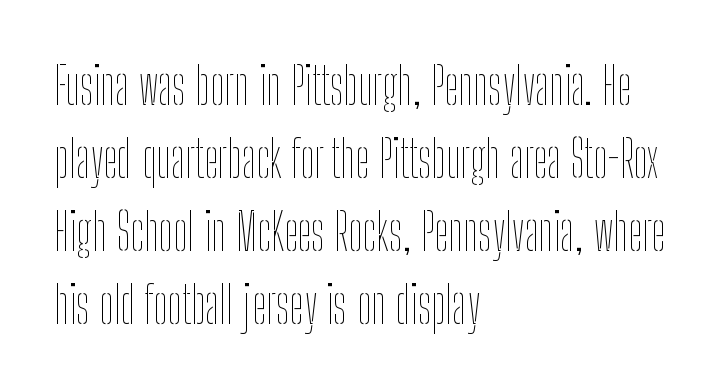
Q: Is the text bold? A: No.
Q: Is the text italic (slanted)? A: No, it is upright.
Q: Is the text underlined? A: No.
Q: How is the paragraph aligned? A: Left-aligned.
Q: Is the spacing between letters normal or unusually wide? A: Normal.
Q: Is the spacing between lines tight, normal or loose? A: Normal.
Q: Width (condensed, normal, or wide)? A: Condensed.
Q: Stroke contrast? A: Low.
Q: x-height? A: Medium.
Q: Monospaced? A: No.
